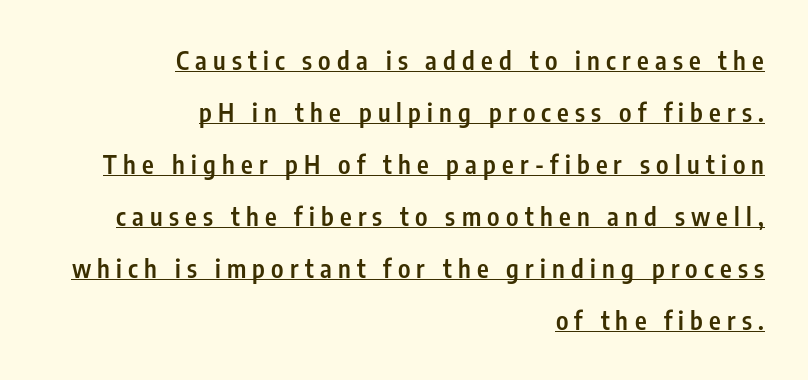
Q: Is the text bold? A: Semi-bold.
Q: Is the text italic (slanted)? A: No, it is upright.
Q: Is the text underlined? A: Yes.
Q: How is the paragraph aligned? A: Right-aligned.
Q: Is the spacing between letters normal or unusually wide? A: Unusually wide.
Q: Is the spacing between lines tight, normal or loose? A: Loose.
